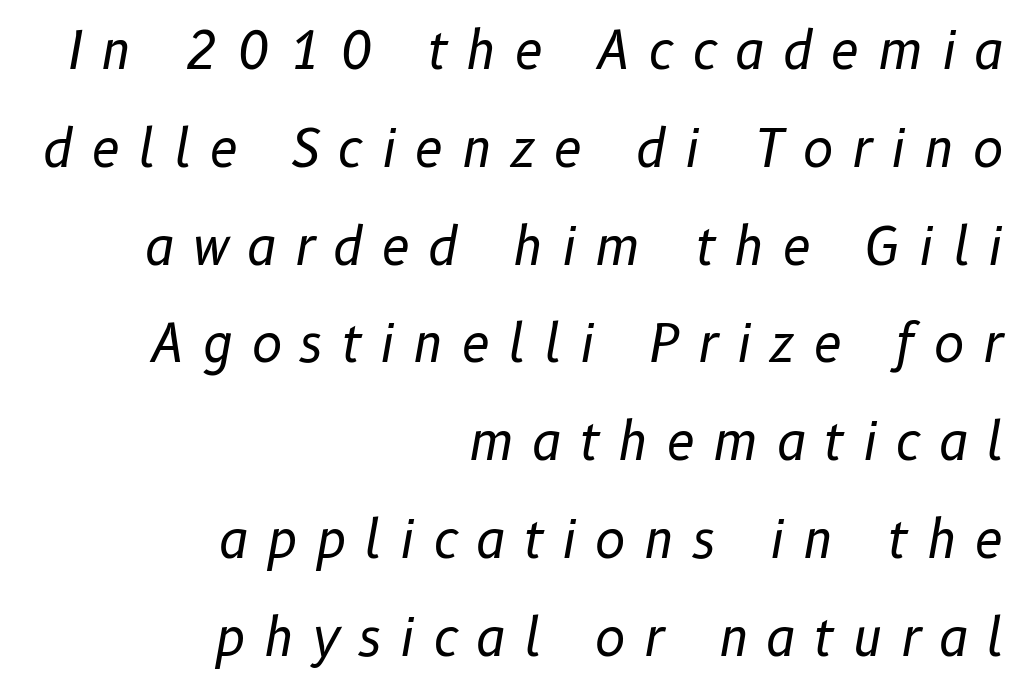
Every character sits at an angle, as italics do. The space directly below the letters is spotless. The type is letterspaced generously, with wide tracking. The lines are quadded right.
